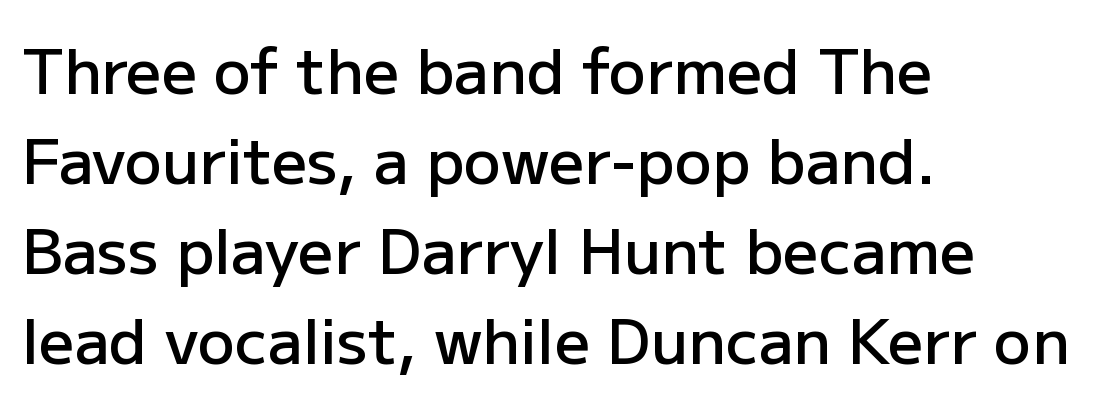
The image shows 62 px semibold sans-serif type, upright; set left-aligned, normal line spacing (1.45x), normal letter spacing, not underlined; low stroke contrast and a medium x-height.
